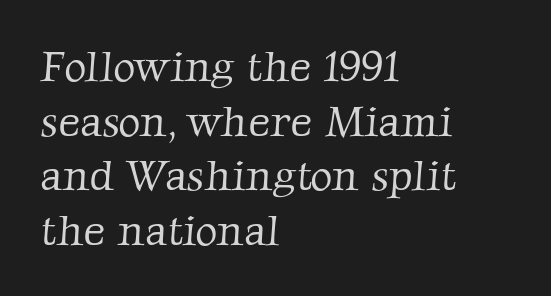
Q: Is the text bold? A: No.
Q: Is the typeface a serif or a sans-serif typeface? A: Serif.
Q: Is the text underlined? A: No.
Q: How is the paragraph aligned? A: Left-aligned.
Q: Is the spacing between letters normal or unusually wide? A: Normal.
Q: Is the spacing between lines tight, normal or loose? A: Normal.
Q: Width (condensed, normal, or wide)? A: Normal.
Q: Stroke contrast? A: Low.
Q: x-height? A: Medium.
Q: Monospaced? A: No.
